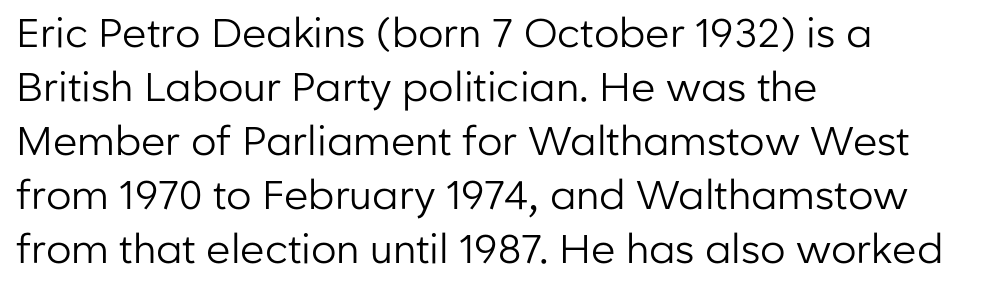
Each word holds together tightly as a unit, with standard inter-letter gaps. The rendering uses natural spacing where letterforms have individual widths. No chunkiness to these letters — they're not bold. This sample is left-justified, so line endings fall wherever the words run out.
